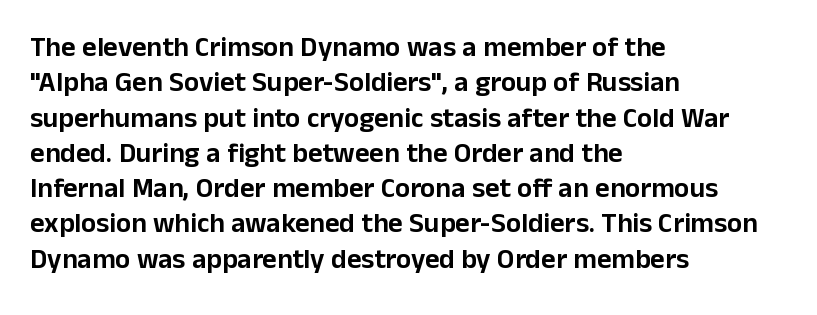
Q: Is the text italic (slanted)? A: No, it is upright.
Q: Is the typeface a serif or a sans-serif typeface? A: Sans-serif.
Q: Is the text underlined? A: No.
Q: How is the paragraph aligned? A: Left-aligned.
Q: Is the spacing between letters normal or unusually wide? A: Normal.
Q: Is the spacing between lines tight, normal or loose? A: Normal.
Q: Width (condensed, normal, or wide)? A: Normal.
Q: Stroke contrast? A: Low.
Q: x-height? A: Medium.
Q: Monospaced? A: No.
